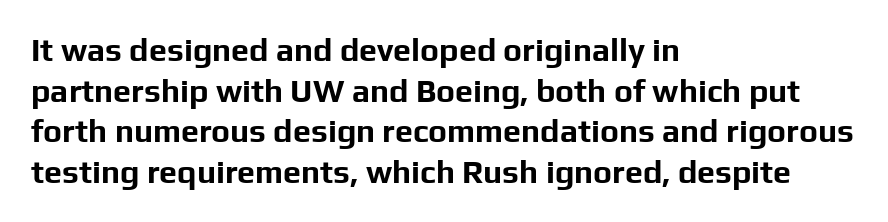
The image shows 32 px bold sans-serif type, upright; set left-aligned, normal line spacing (1.27x), normal letter spacing, not underlined; low stroke contrast and a medium x-height.
